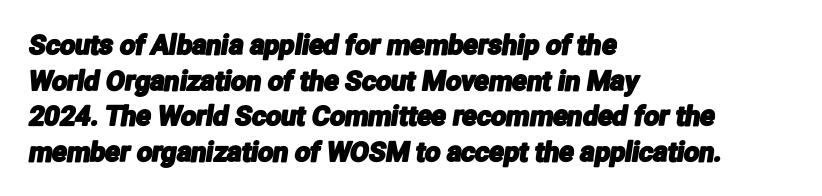
Q: Is the text underlined? A: No.
Q: How is the paragraph aligned? A: Left-aligned.
Q: Is the spacing between letters normal or unusually wide? A: Normal.
Q: Is the spacing between lines tight, normal or loose? A: Normal.
